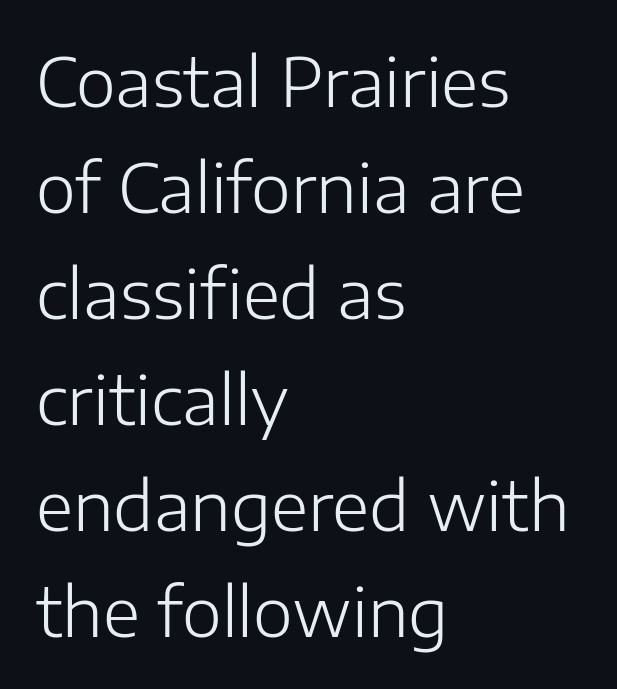
{"serif": "no", "italic": "no", "bold": "no", "weight": "light", "width": "normal", "stroke_contrast": "low", "x_height": "medium", "monospaced": "no", "underline": "no", "align": "left", "line_spacing": "normal", "line_spacing_ratio": 1.56, "letter_spacing": "normal", "letter_spacing_em": 0.0, "glyph_px": 68}
